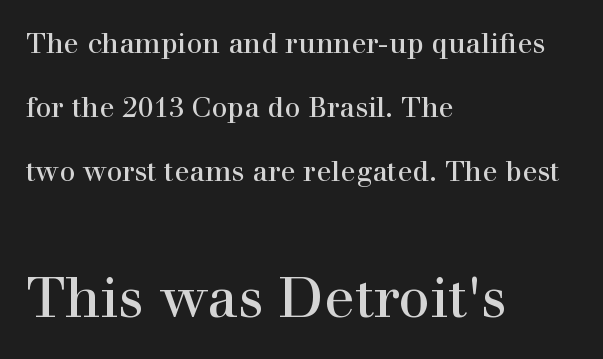
The image shows 56 px regular-weight serif type, upright; set left-aligned, loose line spacing (2.29x), normal letter spacing, not underlined; the second (bottom) block is 2.0x larger; high stroke contrast and a medium x-height.
